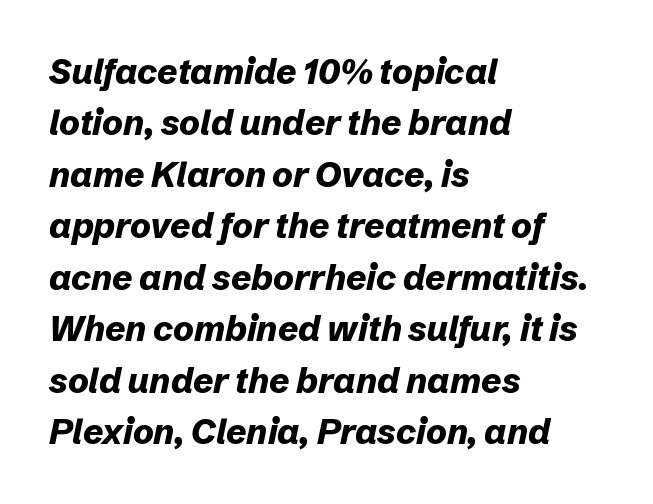
Underlining? Definitely not there. The face used here has a pronounced slope to its letters. This is heavy type, rendered in bold. Vertically, the passage feels balanced, rows spaced as you'd expect. The letterforms sit shoulder to shoulder at normal distance.
